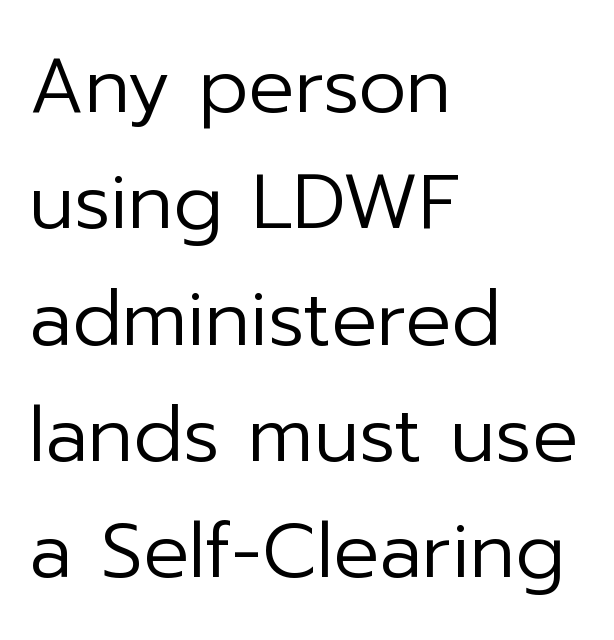
{"serif": "no", "italic": "no", "bold": "no", "weight": "regular", "width": "normal", "stroke_contrast": "low", "x_height": "medium", "monospaced": "no", "underline": "no", "align": "left", "line_spacing": "normal", "line_spacing_ratio": 1.53, "letter_spacing": "normal", "letter_spacing_em": 0.0, "glyph_px": 76}
